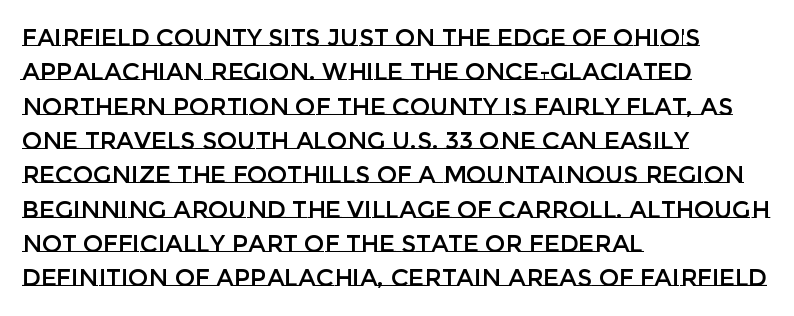
The rows are spaced the way most documents space them. Italic: no, the glyphs are upright roman. Reading down the block, your eye returns to a fixed left position each line. The words here are not underlined. Nothing unusual about the tracking: characters are spaced as the font intends.
